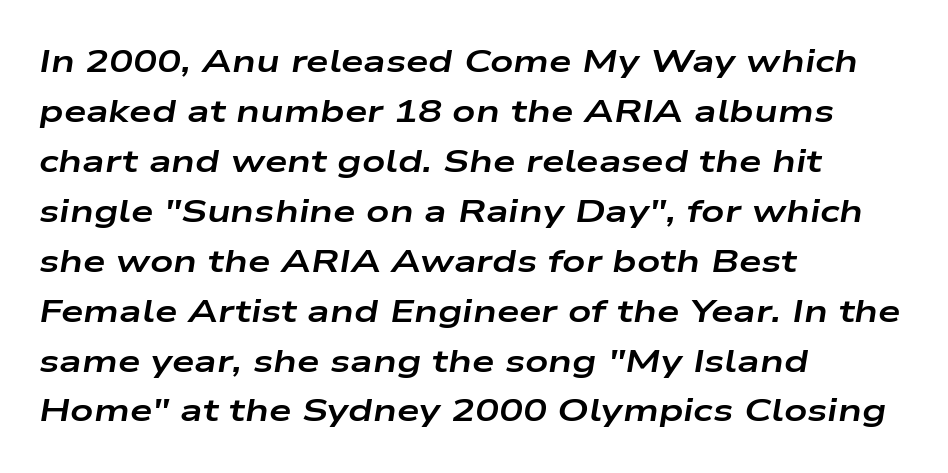
Q: Is the text bold? A: Yes.
Q: Is the text italic (slanted)? A: Yes, it leans right by about 9 degrees.
Q: Is the text underlined? A: No.
Q: How is the paragraph aligned? A: Left-aligned.
Q: Is the spacing between letters normal or unusually wide? A: Normal.
Q: Is the spacing between lines tight, normal or loose? A: Normal.
Q: Width (condensed, normal, or wide)? A: Wide.
Q: Stroke contrast? A: Low.
Q: x-height? A: Medium.
Q: Monospaced? A: No.
